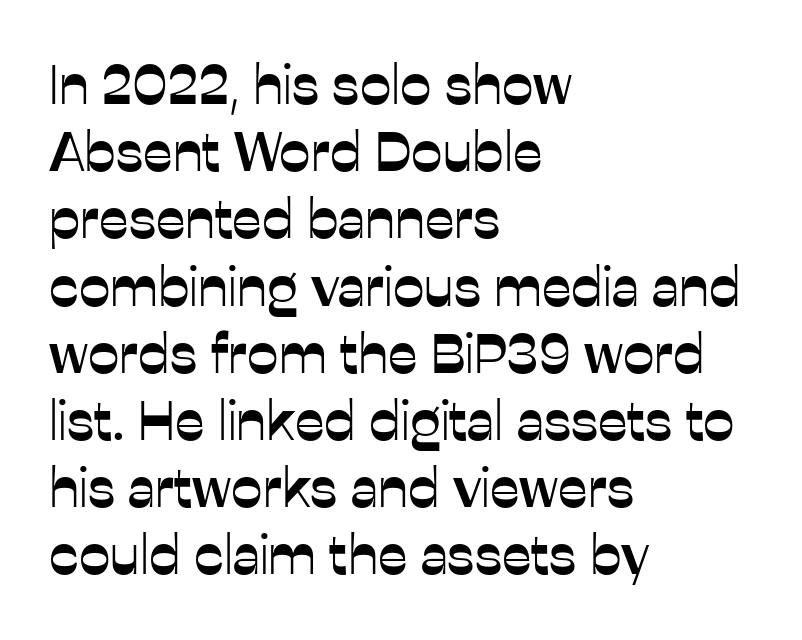
The image shows 56 px sans-serif type, upright; set left-aligned, line spacing 1.2x, normal letter spacing, not underlined; low stroke contrast and a medium x-height.
